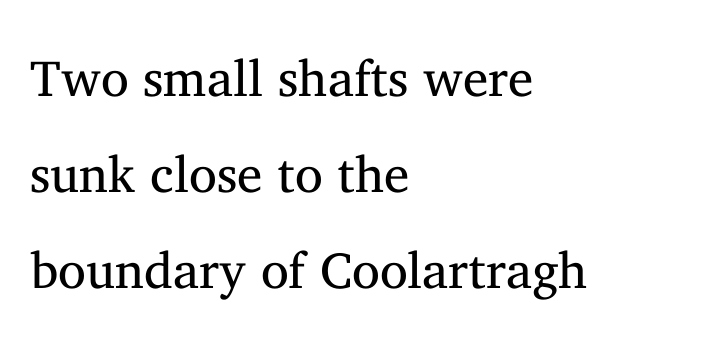
The image shows 51 px regular-weight serif type, upright; set left-aligned, line spacing 1.88x, normal letter spacing, not underlined; medium stroke contrast and a medium x-height.
